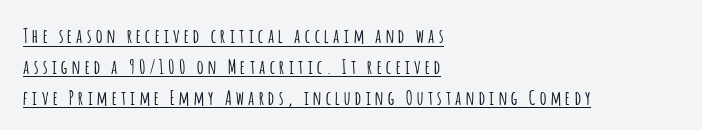
Q: Is the text italic (slanted)? A: No, it is upright.
Q: Is the text underlined? A: Yes.
Q: How is the paragraph aligned? A: Left-aligned.
Q: Is the spacing between letters normal or unusually wide? A: Unusually wide.
Q: Is the spacing between lines tight, normal or loose? A: Normal.
